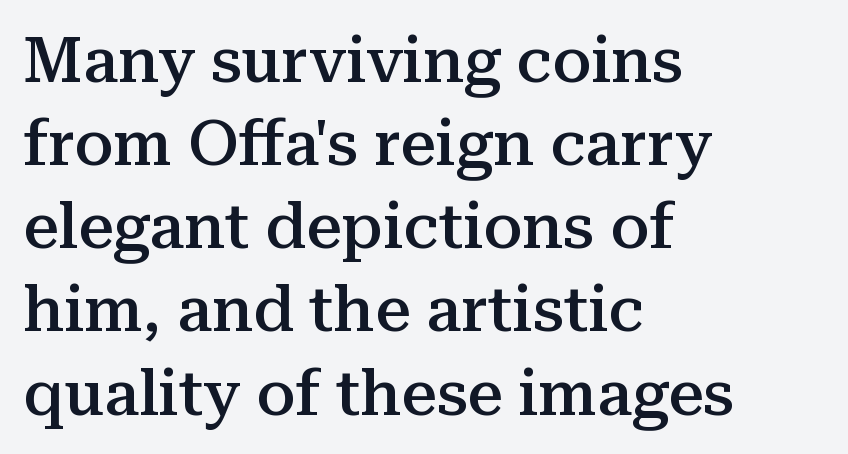
Q: Is the text bold? A: Semi-bold.
Q: Is the text italic (slanted)? A: No, it is upright.
Q: Is the typeface a serif or a sans-serif typeface? A: Serif.
Q: Is the text underlined? A: No.
Q: How is the paragraph aligned? A: Left-aligned.
Q: Is the spacing between letters normal or unusually wide? A: Normal.
Q: Is the spacing between lines tight, normal or loose? A: Normal.
Q: Width (condensed, normal, or wide)? A: Normal.
Q: Stroke contrast? A: Medium.
Q: x-height? A: Medium.
Q: Monospaced? A: No.
